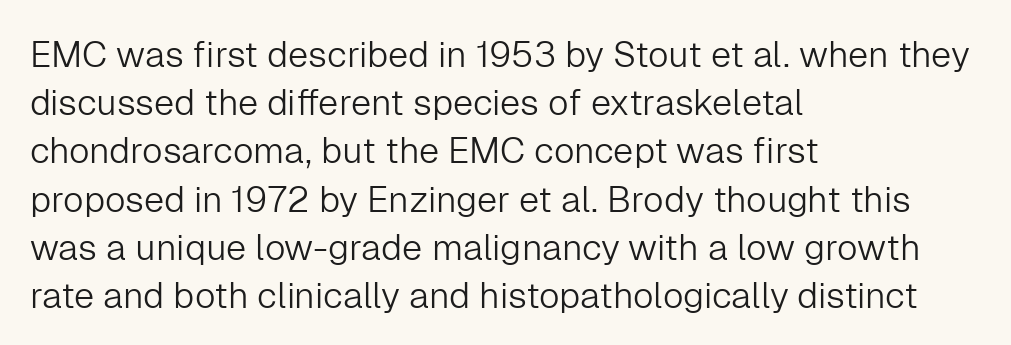
Q: Is the text bold? A: No.
Q: Is the text italic (slanted)? A: No, it is upright.
Q: Is the typeface a serif or a sans-serif typeface? A: Sans-serif.
Q: Is the text underlined? A: No.
Q: How is the paragraph aligned? A: Left-aligned.
Q: Is the spacing between letters normal or unusually wide? A: Normal.
Q: Is the spacing between lines tight, normal or loose? A: Normal.
Q: Width (condensed, normal, or wide)? A: Normal.
Q: Stroke contrast? A: Low.
Q: x-height? A: Medium.
Q: Monospaced? A: No.
